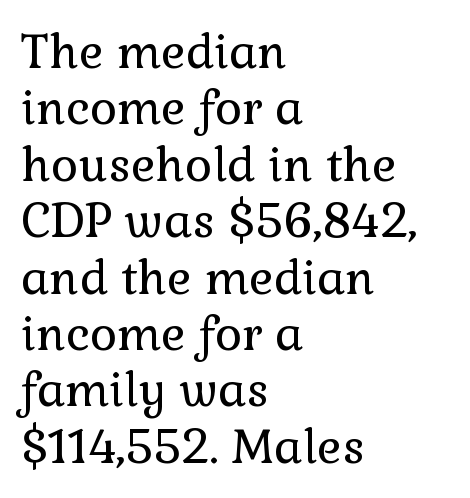
{"serif": "yes", "italic": "no", "bold": "no", "weight": "regular", "width": "normal", "x_height": "medium", "monospaced": "no", "underline": "no", "align": "left", "line_spacing_ratio": 1.2, "letter_spacing": "normal", "letter_spacing_em": 0.0, "glyph_px": 47}
